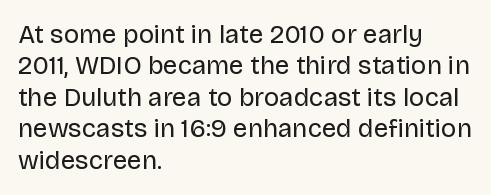
Q: Is the text bold? A: No.
Q: Is the text italic (slanted)? A: No, it is upright.
Q: Is the text underlined? A: No.
Q: How is the paragraph aligned? A: Left-aligned.
Q: Is the spacing between letters normal or unusually wide? A: Normal.
